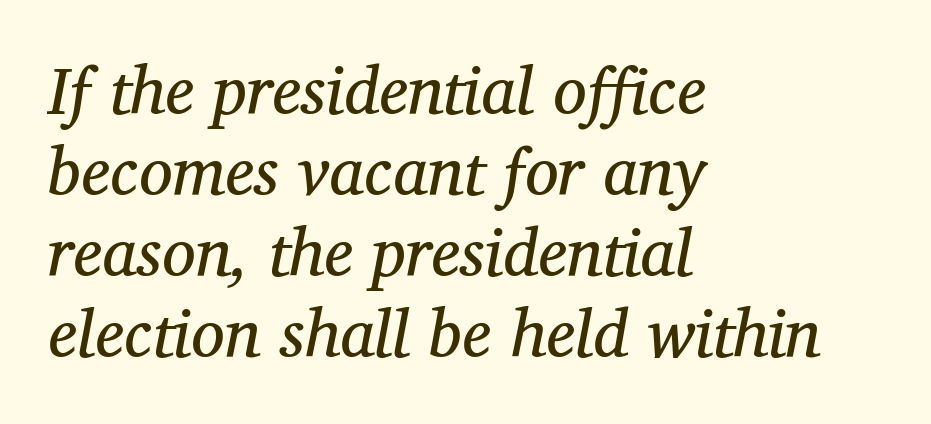
Q: Is the text bold? A: No.
Q: Is the text italic (slanted)? A: Yes, it leans right by about 12 degrees.
Q: Is the typeface a serif or a sans-serif typeface? A: Serif.
Q: Is the text underlined? A: No.
Q: How is the paragraph aligned? A: Left-aligned.
Q: Is the spacing between letters normal or unusually wide? A: Normal.
Q: Width (condensed, normal, or wide)? A: Normal.
Q: Stroke contrast? A: Medium.
Q: x-height? A: Medium.
Q: Monospaced? A: No.
